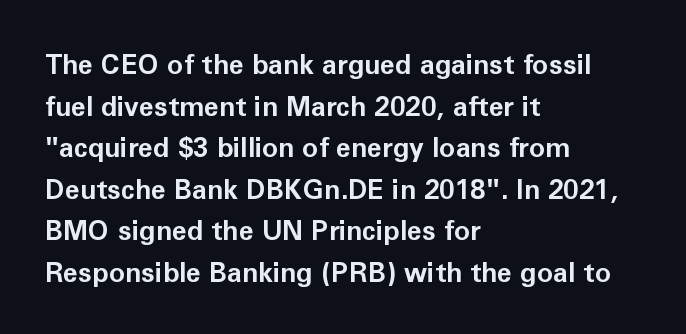
{"italic": "no", "bold": "yes", "underline": "no", "align": "left", "line_spacing": "normal", "line_spacing_ratio": 1.54, "letter_spacing": "normal", "letter_spacing_em": 0.0, "glyph_px": 27}
